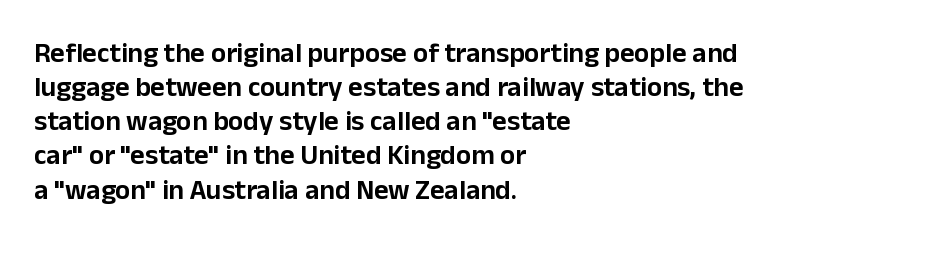
Q: Is the text italic (slanted)? A: No, it is upright.
Q: Is the typeface a serif or a sans-serif typeface? A: Sans-serif.
Q: Is the text underlined? A: No.
Q: How is the paragraph aligned? A: Left-aligned.
Q: Is the spacing between letters normal or unusually wide? A: Normal.
Q: Width (condensed, normal, or wide)? A: Normal.
Q: Stroke contrast? A: Low.
Q: x-height? A: Medium.
Q: Monospaced? A: No.
